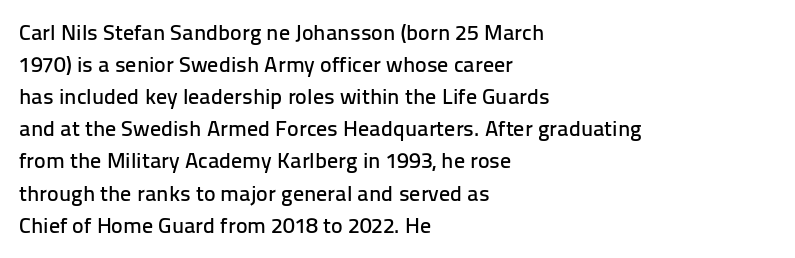
The image shows 22 px text type, upright; set left-aligned, normal line spacing (1.46x), normal letter spacing, not underlined.
